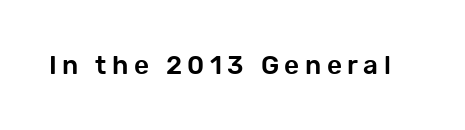
Q: Is the text italic (slanted)? A: No, it is upright.
Q: Is the text underlined? A: No.
Q: Is the spacing between letters normal or unusually wide? A: Unusually wide.
